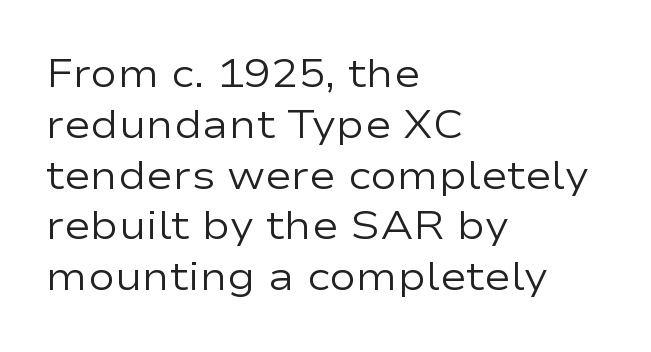
{"serif": "no", "italic": "no", "bold": "no", "weight": "regular", "width": "wide", "stroke_contrast": "low", "x_height": "medium", "monospaced": "no", "underline": "no", "align": "left", "line_spacing": "normal", "line_spacing_ratio": 1.27, "letter_spacing": "normal", "letter_spacing_em": 0.0, "glyph_px": 40}
